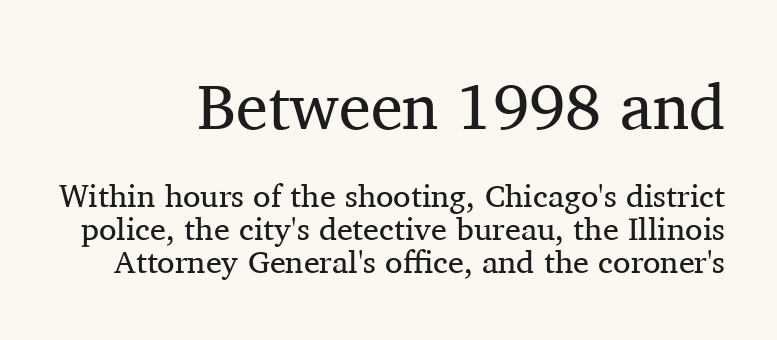
Q: Is the text bold? A: No.
Q: Is the text italic (slanted)? A: No, it is upright.
Q: Is the typeface a serif or a sans-serif typeface? A: Serif.
Q: Is the text underlined? A: No.
Q: Is the spacing between letters normal or unusually wide? A: Normal.
Q: Is the spacing between lines tight, normal or loose? A: Tight.
Q: Which block of text is set in a larger size, the first (top) or the second (bottom)? A: The first (top) one.
Q: Width (condensed, normal, or wide)? A: Normal.
Q: Stroke contrast? A: Medium.
Q: x-height? A: Medium.
Q: Monospaced? A: No.
